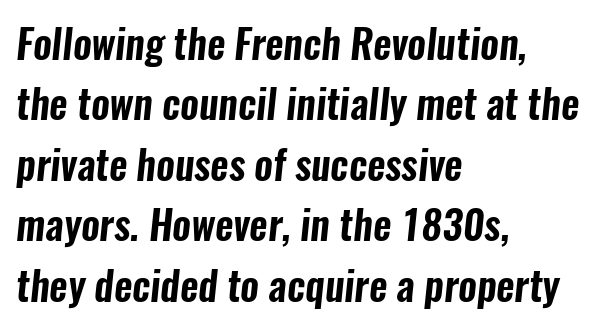
A typesetter would call this proportional, since set widths differ per character. Characters follow at the spacing the type designer built in. A student would call this left alignment; a typographer would say flush left, rag right. A bare baseline throughout the passage. Honestly, the row spacing looks completely unremarkable.
